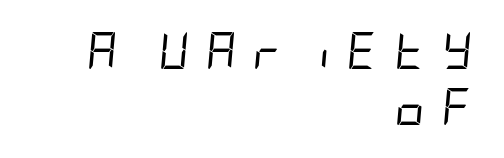
The font is comparable to plain body text, perhaps lighter. Beneath every word, the page is bare. Italic: yes, the glyphs are oblique. The text block is weighted toward the right margin, trailing off unevenly leftward.
